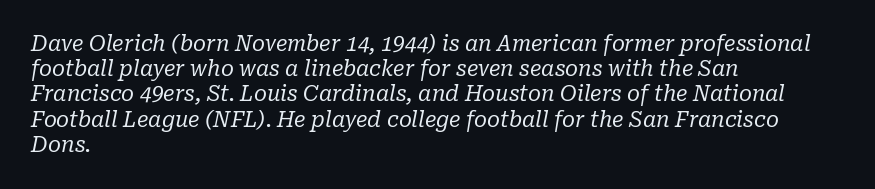
When letters slant like this, we call the style italic. Plain, unruled lines of type. The passage shown is not bold in any degree. In terms of letterspacing, this is plain default setting. The paragraph shown leans on its left margin.
